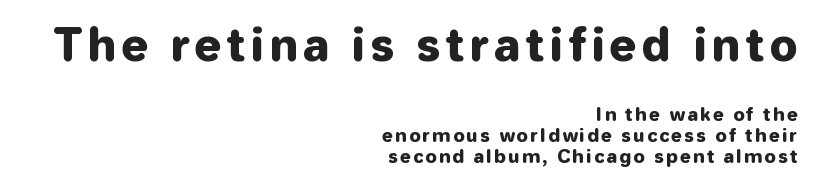
The characters display no serif detailing; their extremities are plain. The designer gave the opening block more size than the closing block. Rendered with straight, roman letterforms. Notice how the passage keeps a crisp vertical edge on the right only. Nobody drew a line under any word here. The passage shown is typed in a proportional face where columns would drift.
